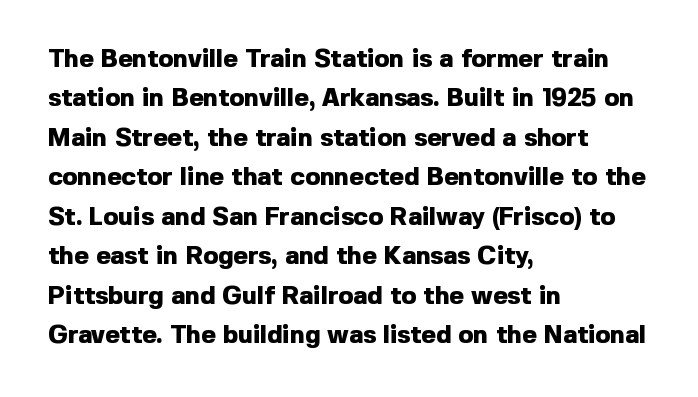
The image shows 25 px bold type, upright; set left-aligned, normal line spacing (1.58x), normal letter spacing, not underlined.
